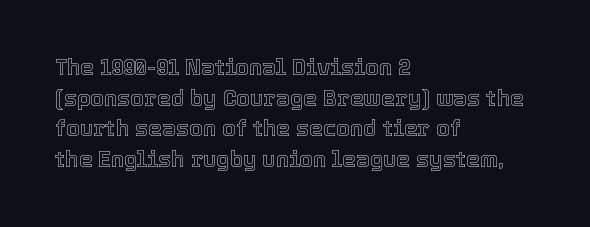
{"italic": "no", "underline": "no", "align": "left", "line_spacing": "normal", "line_spacing_ratio": 1.39, "letter_spacing": "normal", "letter_spacing_em": 0.0, "glyph_px": 22}
